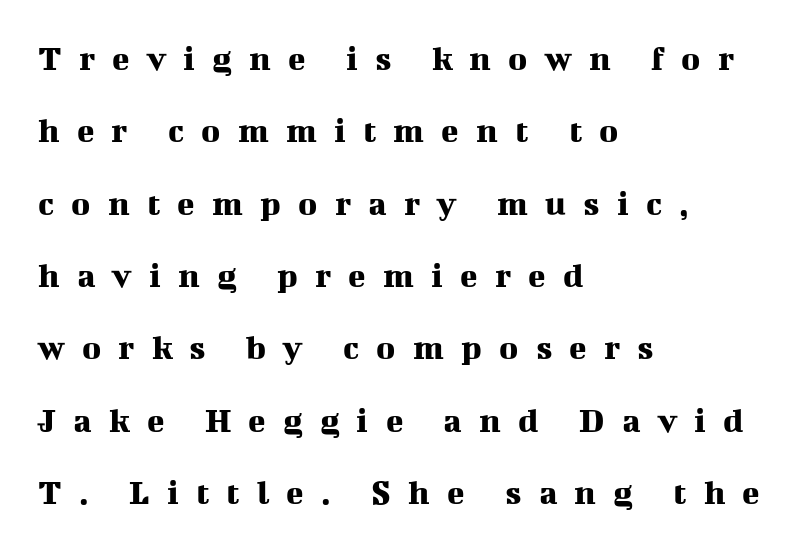
A great deal of white space separates one row of letters from the next. Do the characters align in a grid? No, the font is proportional. Lines of text with bare space underneath. Serif or sans? Serif — the stroke terminals have little feet.
